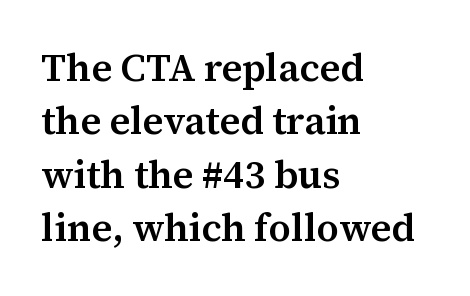
Q: Is the text bold? A: Semi-bold.
Q: Is the text italic (slanted)? A: No, it is upright.
Q: Is the typeface a serif or a sans-serif typeface? A: Serif.
Q: Is the text underlined? A: No.
Q: How is the paragraph aligned? A: Left-aligned.
Q: Is the spacing between letters normal or unusually wide? A: Normal.
Q: Is the spacing between lines tight, normal or loose? A: Normal.
Q: Width (condensed, normal, or wide)? A: Normal.
Q: Stroke contrast? A: Medium.
Q: x-height? A: Medium.
Q: Monospaced? A: No.
